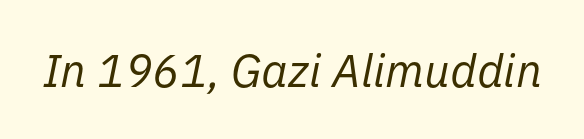
Q: Is the text bold? A: No.
Q: Is the text italic (slanted)? A: Yes, it leans right by about 11 degrees.
Q: Is the text underlined? A: No.
Q: Is the spacing between letters normal or unusually wide? A: Normal.
Q: Width (condensed, normal, or wide)? A: Normal.
Q: Stroke contrast? A: Low.
Q: x-height? A: Medium.
Q: Monospaced? A: No.
